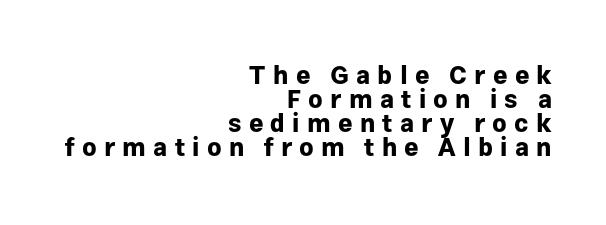
Q: Is the text bold? A: Yes.
Q: Is the text italic (slanted)? A: No, it is upright.
Q: Is the text underlined? A: No.
Q: How is the paragraph aligned? A: Right-aligned.
Q: Is the spacing between letters normal or unusually wide? A: Unusually wide.
Q: Is the spacing between lines tight, normal or loose? A: Tight.
